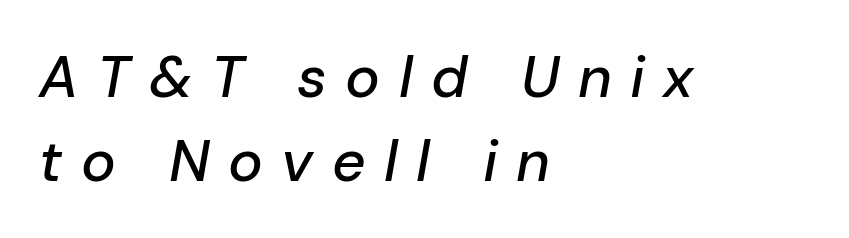
Q: Is the text italic (slanted)? A: Yes, it leans right by about 10 degrees.
Q: Is the text underlined? A: No.
Q: How is the paragraph aligned? A: Left-aligned.
Q: Is the spacing between letters normal or unusually wide? A: Unusually wide.
Q: Is the spacing between lines tight, normal or loose? A: Normal.
Q: Width (condensed, normal, or wide)? A: Normal.
Q: Stroke contrast? A: Low.
Q: x-height? A: Medium.
Q: Monospaced? A: No.
